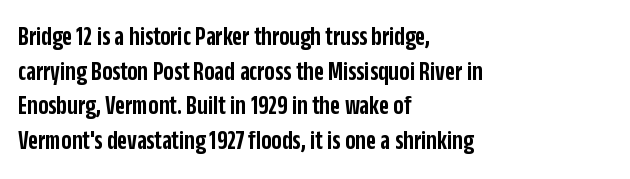
Set as a demibold, roughly 600 on the weight scale. The rendering anchors every line to the left-hand side. Tracking here is standard; glyphs follow each other at the usual distance. In terms of posture, this sample is upright. Each row of text sits above clean, open space.
